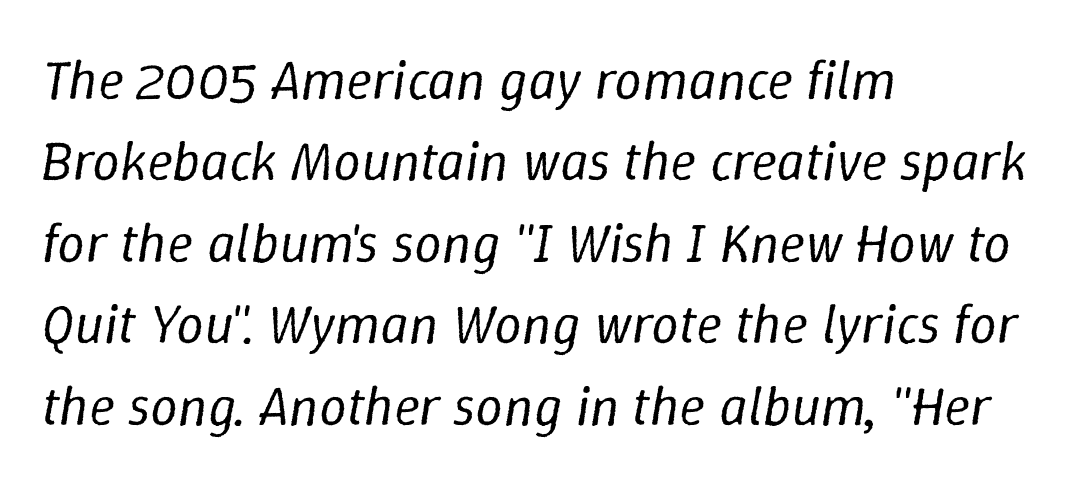
The image shows 55 px regular-weight type, italic (leaning right); set left-aligned, normal line spacing (1.48x), normal letter spacing, not underlined; low stroke contrast and a medium x-height.
